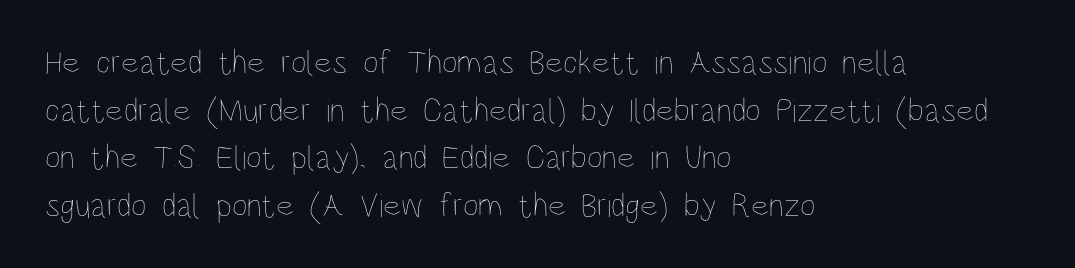
The line-height multiplier appears to be the usual default. Letter spacing: default. The rendering uses natural spacing where letterforms have individual widths. A bare baseline throughout the passage. Heaviness? Minimal to ordinary, like unemphasized prose. This is the regular roman posture of the typeface.
